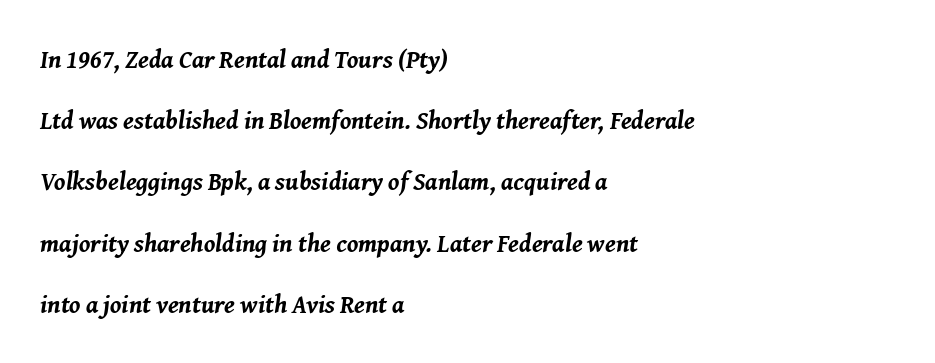
Q: Is the text bold? A: Yes.
Q: Is the text italic (slanted)? A: Yes, it leans right by about 8 degrees.
Q: Is the text underlined? A: No.
Q: How is the paragraph aligned? A: Left-aligned.
Q: Is the spacing between letters normal or unusually wide? A: Normal.
Q: Is the spacing between lines tight, normal or loose? A: Loose.
